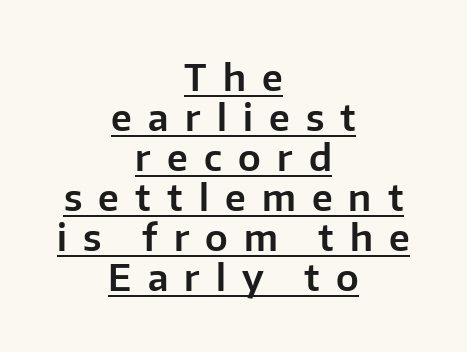
The image shows 36 px sans-serif type, upright; set centered, tight line spacing (1.11x), unusually wide letter spacing (+0.45 em), underlined; low stroke contrast and a medium x-height.
